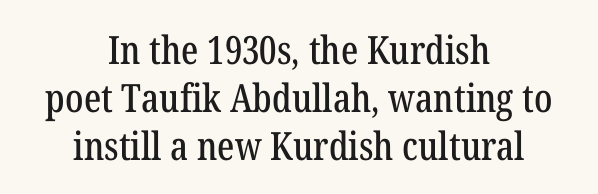
Q: Is the text italic (slanted)? A: No, it is upright.
Q: Is the typeface a serif or a sans-serif typeface? A: Serif.
Q: Is the text underlined? A: No.
Q: How is the paragraph aligned? A: Centered.
Q: Is the spacing between letters normal or unusually wide? A: Normal.
Q: Width (condensed, normal, or wide)? A: Condensed.
Q: Stroke contrast? A: Low.
Q: x-height? A: Medium.
Q: Monospaced? A: No.
